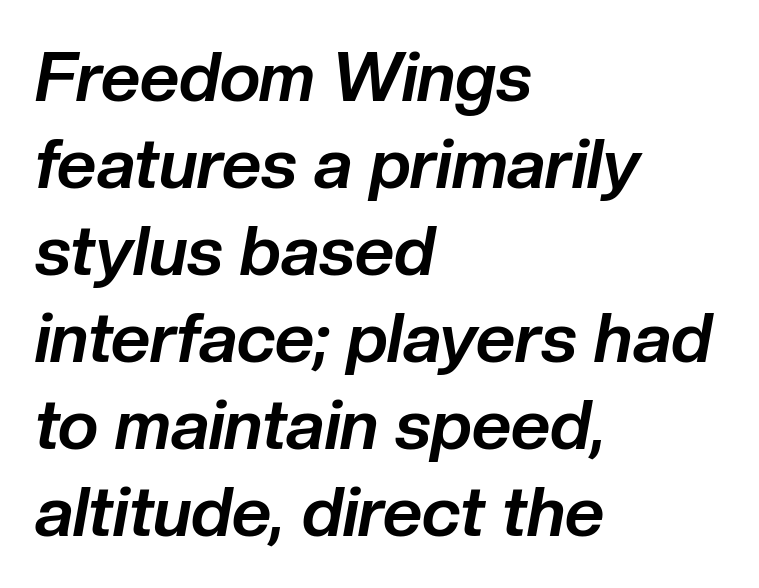
Just letters on the line, the space beneath them empty. Baseline-to-baseline distance is the conventional proportion of letter height. How heavy is the stroke? Heavy — this is a bold. These lines are rendered in a variable-pitch font. Each line starts at the same left margin while the right side varies.
